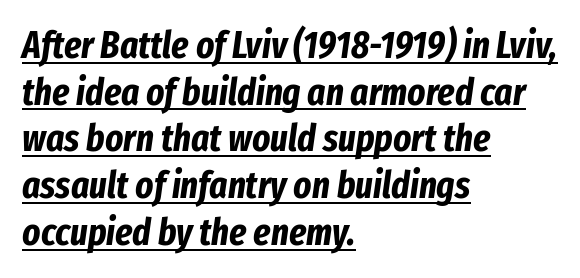
The image shows 38 px bold, condensed type, italic (leaning right); set left-aligned, line spacing 1.23x, normal letter spacing, underlined; low stroke contrast and a medium x-height.
